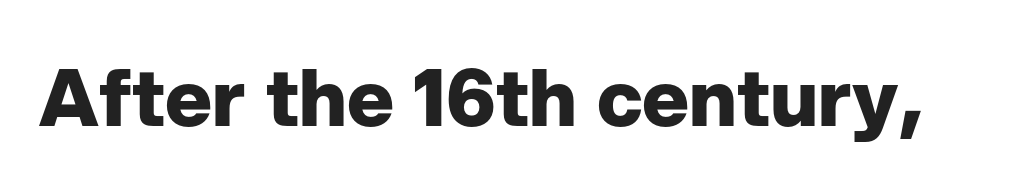
Type style note: lacks serifs. Students, this is bold: see how much ink each stroke carries. This sample has the flowing, uneven cadence of proportional lettering. Look at the tracking — it's just the regular setting, nothing added. The foot of each line stays bare and open. This sample uses an upright cut, with every glyph sitting square on the baseline.
